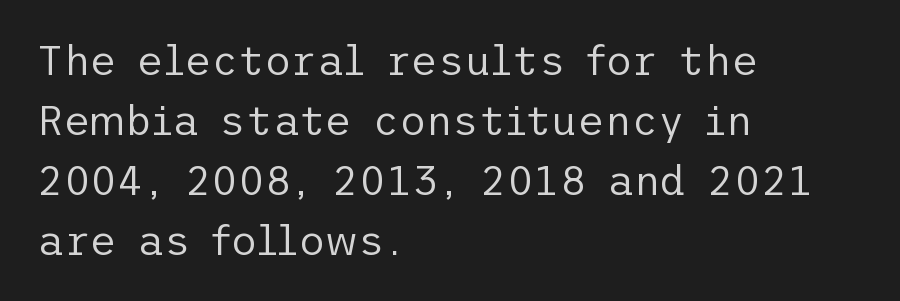
Q: Is the text bold? A: No.
Q: Is the text italic (slanted)? A: No, it is upright.
Q: Is the typeface a serif or a sans-serif typeface? A: Sans-serif.
Q: Is the text underlined? A: No.
Q: How is the paragraph aligned? A: Left-aligned.
Q: Is the spacing between letters normal or unusually wide? A: Normal.
Q: Is the spacing between lines tight, normal or loose? A: Normal.
Q: Width (condensed, normal, or wide)? A: Normal.
Q: Stroke contrast? A: Low.
Q: x-height? A: Medium.
